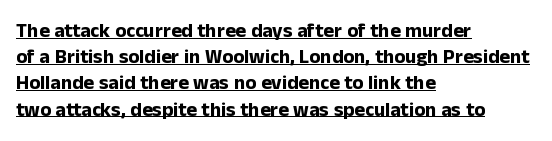
Q: Is the text bold? A: Yes.
Q: Is the text italic (slanted)? A: No, it is upright.
Q: Is the text underlined? A: Yes.
Q: How is the paragraph aligned? A: Left-aligned.
Q: Is the spacing between letters normal or unusually wide? A: Normal.
Q: Is the spacing between lines tight, normal or loose? A: Normal.
